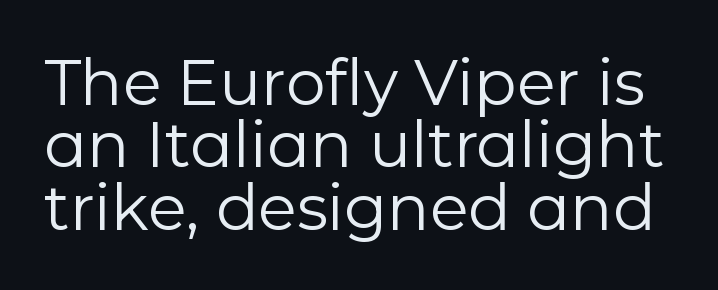
The image shows 63 px regular-weight sans-serif type, upright; set tight line spacing (0.99x), normal letter spacing, not underlined; low stroke contrast and a medium x-height.
